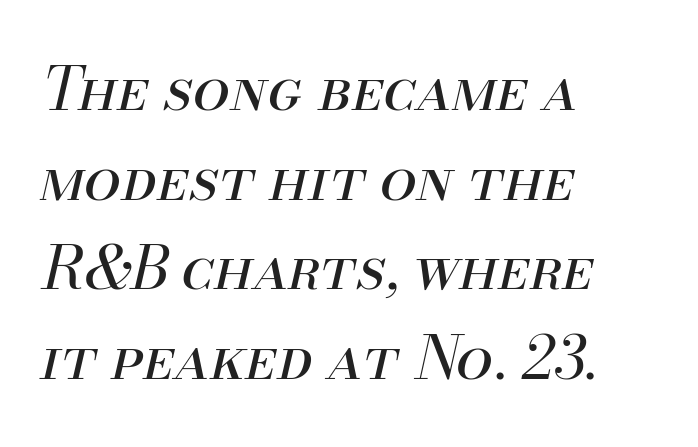
Q: Is the text bold? A: No.
Q: Is the text italic (slanted)? A: Yes, it leans right by about 13 degrees.
Q: Is the text underlined? A: No.
Q: How is the paragraph aligned? A: Left-aligned.
Q: Is the spacing between letters normal or unusually wide? A: Normal.
Q: Is the spacing between lines tight, normal or loose? A: Normal.
Q: Width (condensed, normal, or wide)? A: Normal.
Q: Stroke contrast? A: Medium.
Q: x-height? A: Small.
Q: Monospaced? A: No.
